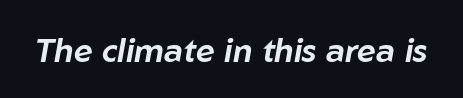
{"italic": "yes", "lean": "right", "slant_degrees": 10, "width": "normal", "stroke_contrast": "low", "x_height": "medium", "monospaced": "no", "underline": "no", "letter_spacing": "normal", "letter_spacing_em": 0.0, "glyph_px": 33}
